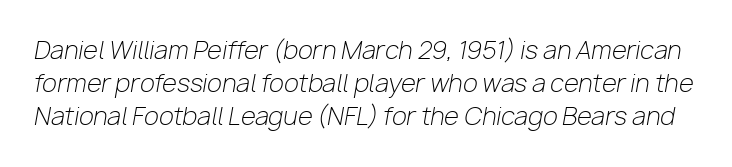
The image shows 24 px text type, italic (leaning right); set normal line spacing (1.38x), normal letter spacing, not underlined.
